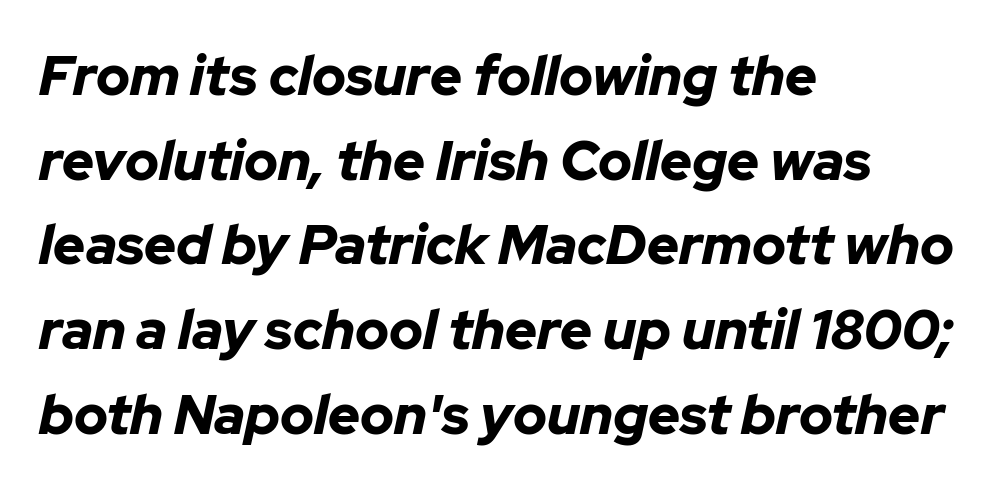
Q: Is the text bold? A: Yes.
Q: Is the text italic (slanted)? A: Yes, it leans right by about 12 degrees.
Q: Is the text underlined? A: No.
Q: How is the paragraph aligned? A: Left-aligned.
Q: Is the spacing between letters normal or unusually wide? A: Normal.
Q: Is the spacing between lines tight, normal or loose? A: Normal.
Q: Width (condensed, normal, or wide)? A: Normal.
Q: Stroke contrast? A: Low.
Q: x-height? A: Medium.
Q: Monospaced? A: No.
